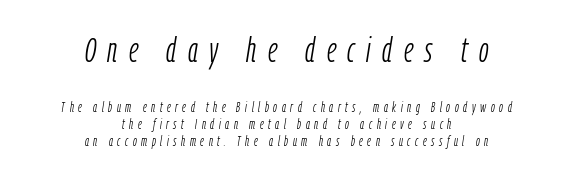
{"italic": "yes", "lean": "right", "slant_degrees": 9, "bold": "no", "weight": "light", "width": "condensed", "stroke_contrast": "low", "x_height": "medium", "monospaced": "no", "underline": "no", "align": "center", "line_spacing_ratio": 1.2, "letter_spacing": "wide", "letter_spacing_em": 0.33, "larger_block": "first", "size_ratio": 2.5, "glyph_px": 35}
